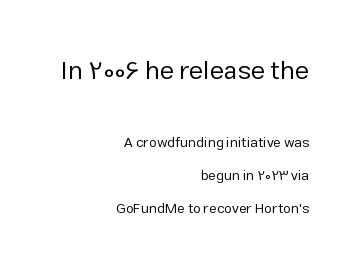
Q: Is the text bold? A: No.
Q: Is the text italic (slanted)? A: No, it is upright.
Q: Is the text underlined? A: No.
Q: How is the paragraph aligned? A: Right-aligned.
Q: Is the spacing between letters normal or unusually wide? A: Normal.
Q: Is the spacing between lines tight, normal or loose? A: Loose.
Q: Which block of text is set in a larger size, the first (top) or the second (bottom)? A: The first (top) one.
